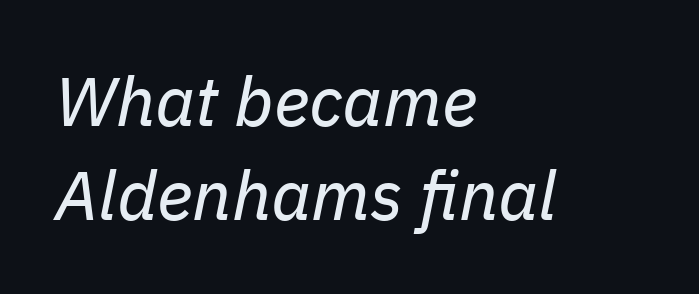
Q: Is the text bold? A: No.
Q: Is the text italic (slanted)? A: Yes, it leans right by about 11 degrees.
Q: Is the text underlined? A: No.
Q: How is the paragraph aligned? A: Left-aligned.
Q: Is the spacing between letters normal or unusually wide? A: Normal.
Q: Is the spacing between lines tight, normal or loose? A: Normal.
Q: Width (condensed, normal, or wide)? A: Normal.
Q: Stroke contrast? A: Low.
Q: x-height? A: Medium.
Q: Monospaced? A: No.
